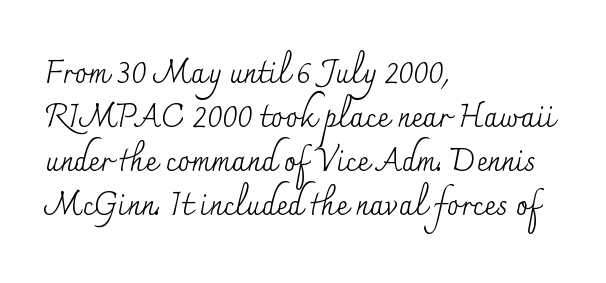
{"serif": "yes", "bold": "no", "weight": "regular", "width": "normal", "stroke_contrast": "medium", "x_height": "small", "monospaced": "no", "underline": "no", "align": "left", "line_spacing": "normal", "line_spacing_ratio": 1.42, "letter_spacing": "normal", "letter_spacing_em": 0.0, "glyph_px": 31}
